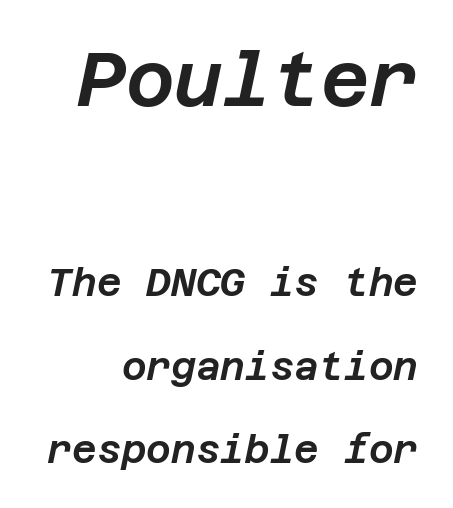
A great deal of white space separates one row of letters from the next. Tracking value appears to be zero — textbook default spacing. Block one is the big one; block two sits smaller underneath. Decoration check: the copy has no underline. Rendered with sloped, italic letterforms.
